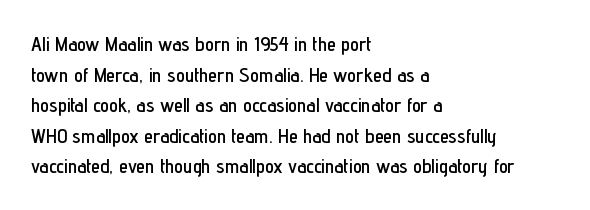
The image shows 20 px text type, upright; set left-aligned, normal line spacing (1.53x), normal letter spacing, not underlined.
